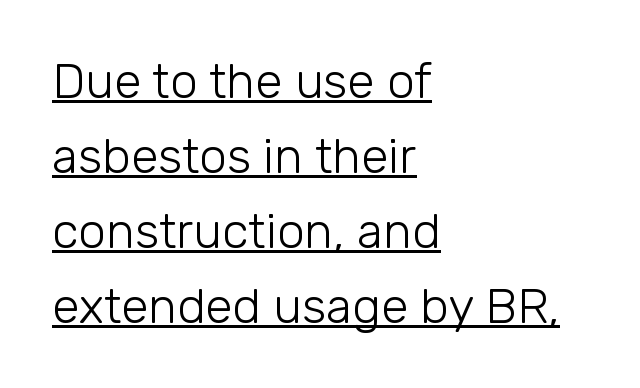
{"serif": "no", "italic": "no", "bold": "no", "weight": "light", "width": "normal", "stroke_contrast": "low", "x_height": "medium", "monospaced": "no", "underline": "yes", "align": "left", "line_spacing": "normal", "line_spacing_ratio": 1.53, "letter_spacing": "normal", "letter_spacing_em": 0.0, "glyph_px": 49}
